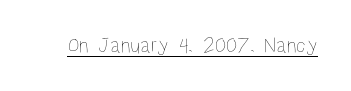
{"italic": "no", "bold": "no", "underline": "yes", "letter_spacing": "normal", "letter_spacing_em": 0.0, "glyph_px": 22}
